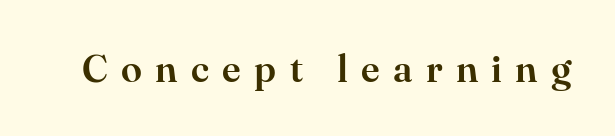
Regarding serifs, this sample has them. Nope, not italic — everything's standing straight. The passage shown is not underscored anywhere. Here the designer chose a conventional face with non-uniform glyph widths. Spacing between characters has been opened up far beyond the box default.
